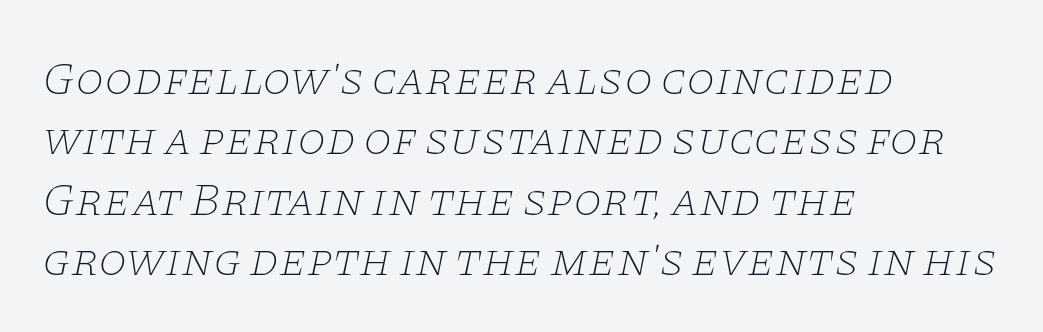
The image shows 46 px thin, wide serif type, italic (leaning right); set left-aligned, normal line spacing (1.31x), normal letter spacing, not underlined; low stroke contrast and a large x-height.
